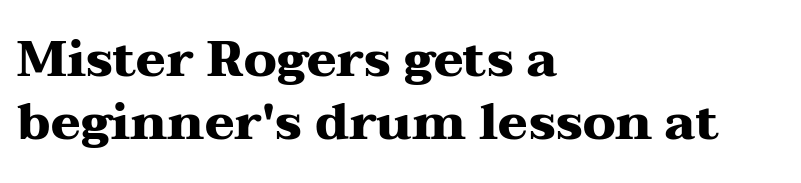
{"serif": "yes", "italic": "no", "bold": "yes", "weight": "heavy", "width": "wide", "stroke_contrast": "medium", "x_height": "medium", "monospaced": "no", "underline": "no", "align": "left", "line_spacing": "normal", "line_spacing_ratio": 1.26, "letter_spacing": "normal", "letter_spacing_em": 0.0, "glyph_px": 50}
